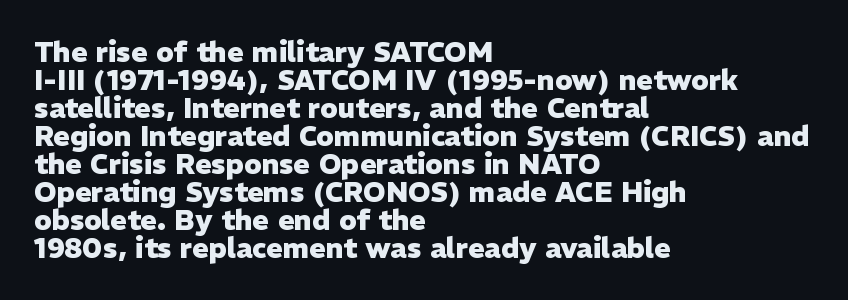
Q: Is the text bold? A: Yes.
Q: Is the text italic (slanted)? A: No, it is upright.
Q: Is the typeface a serif or a sans-serif typeface? A: Sans-serif.
Q: Is the text underlined? A: No.
Q: How is the paragraph aligned? A: Left-aligned.
Q: Is the spacing between letters normal or unusually wide? A: Normal.
Q: Is the spacing between lines tight, normal or loose? A: Tight.
Q: Width (condensed, normal, or wide)? A: Normal.
Q: Stroke contrast? A: Low.
Q: x-height? A: Medium.
Q: Monospaced? A: No.
